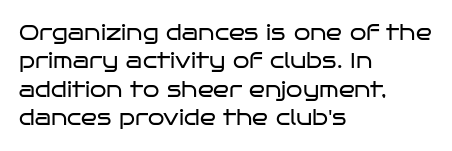
{"italic": "no", "bold": "no", "underline": "no", "align": "left", "line_spacing": "normal", "line_spacing_ratio": 1.35, "letter_spacing": "normal", "letter_spacing_em": 0.0, "glyph_px": 21}
